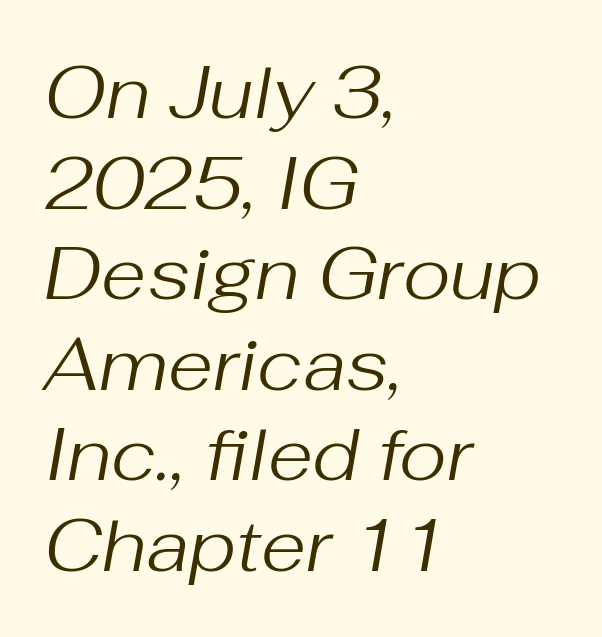
Q: Is the text bold? A: No.
Q: Is the text italic (slanted)? A: Yes, it leans right by about 10 degrees.
Q: Is the text underlined? A: No.
Q: How is the paragraph aligned? A: Left-aligned.
Q: Is the spacing between letters normal or unusually wide? A: Normal.
Q: Width (condensed, normal, or wide)? A: Normal.
Q: Stroke contrast? A: Medium.
Q: x-height? A: Medium.
Q: Monospaced? A: No.
